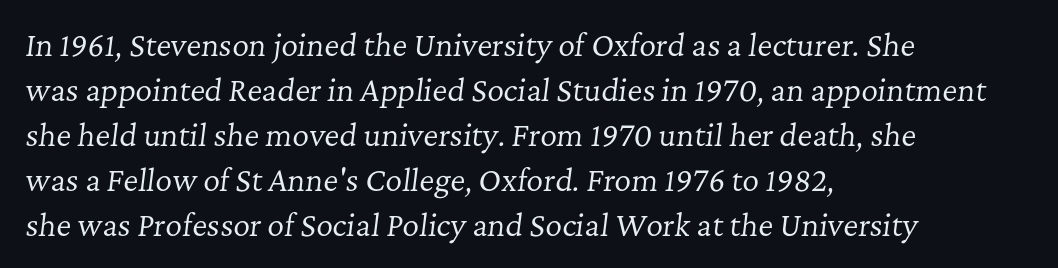
The image shows 29 px regular-weight serif type, italic (leaning right); set left-aligned, normal line spacing (1.55x), normal letter spacing, not underlined; low stroke contrast and a medium x-height.
